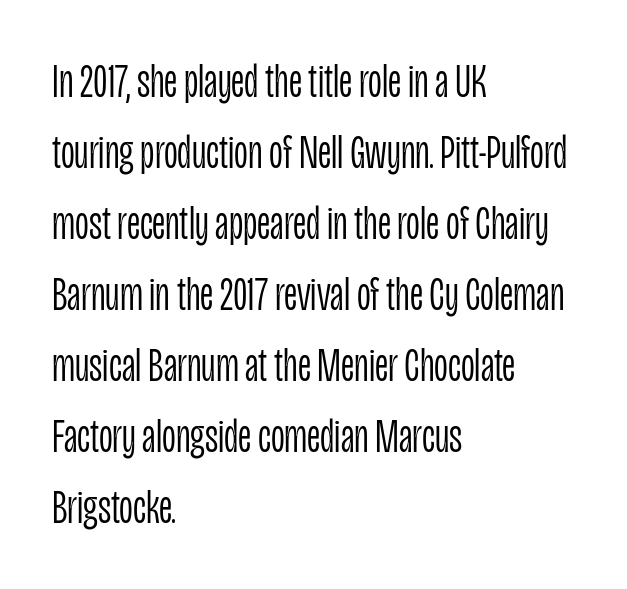
Compared with a centered layout, this one pins lines to the left instead. Each word holds together tightly as a unit, with standard inter-letter gaps. Note the varied advance widths — an 'i' is clearly narrower than an 'm'. Whoever set this chose a conventional vertical rhythm. Stroke terminals: plain, sans-serif.
